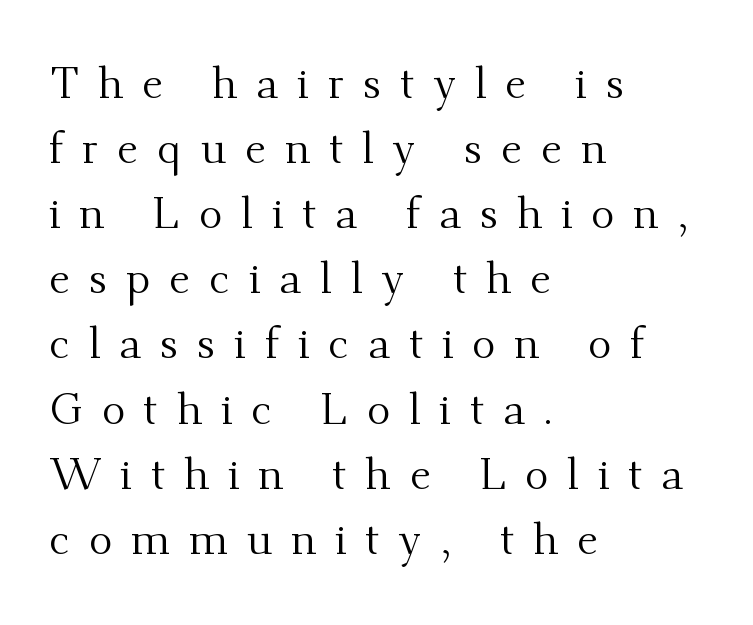
Q: Is the text bold? A: No.
Q: Is the text italic (slanted)? A: No, it is upright.
Q: Is the typeface a serif or a sans-serif typeface? A: Serif.
Q: Is the text underlined? A: No.
Q: How is the paragraph aligned? A: Left-aligned.
Q: Is the spacing between letters normal or unusually wide? A: Unusually wide.
Q: Is the spacing between lines tight, normal or loose? A: Normal.
Q: Width (condensed, normal, or wide)? A: Normal.
Q: Stroke contrast? A: Medium.
Q: x-height? A: Small.
Q: Monospaced? A: No.
